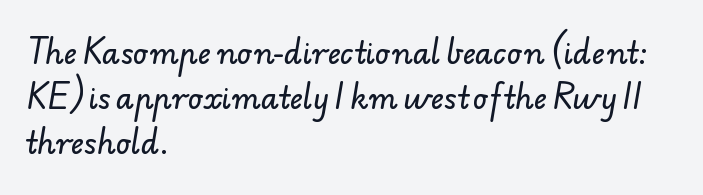
The image shows 29 px sans-serif type; set left-aligned, normal line spacing (1.56x), normal letter spacing, not underlined; low stroke contrast and a small x-height.
